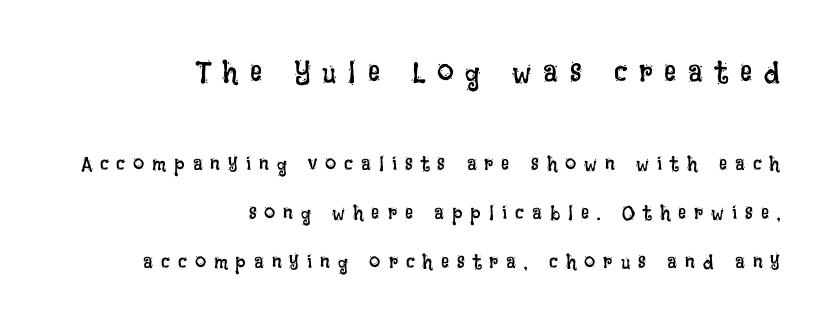
Short note: letters widely spaced. The paragraph shown leans on its right margin. The baseline area is clear. The letters stand straight up with perfectly vertical stems. The typeface has the unassuming heft of standard copy or less. The rendering uses natural spacing where letterforms have individual widths.
